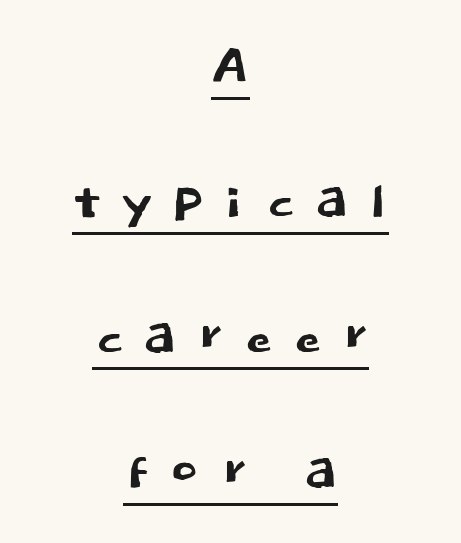
{"serif": "no", "italic": "no", "width": "normal", "stroke_contrast": "low", "x_height": "large", "monospaced": "no", "underline": "yes", "align": "center", "line_spacing": "loose", "line_spacing_ratio": 2.02, "letter_spacing": "wide", "letter_spacing_em": 0.29, "glyph_px": 67}
